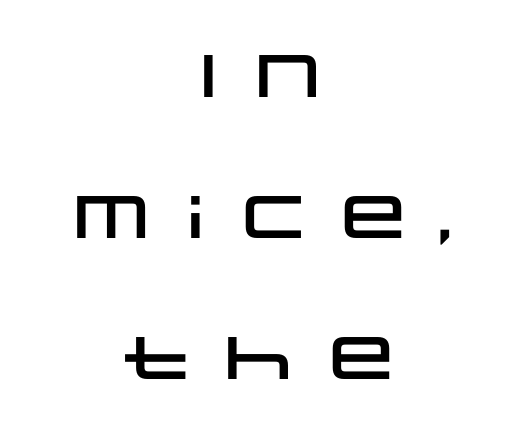
The image shows 60 px wide sans-serif type, upright; set centered, loose line spacing (2.35x), unusually wide letter spacing (+0.2 em), not underlined; low stroke contrast and a large x-height.
